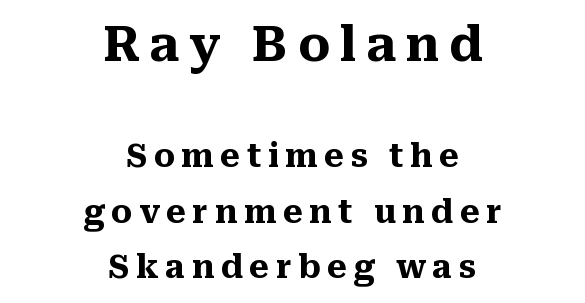
Q: Is the text bold? A: Yes.
Q: Is the text italic (slanted)? A: No, it is upright.
Q: Is the typeface a serif or a sans-serif typeface? A: Serif.
Q: Is the text underlined? A: No.
Q: How is the paragraph aligned? A: Centered.
Q: Is the spacing between letters normal or unusually wide? A: Unusually wide.
Q: Which block of text is set in a larger size, the first (top) or the second (bottom)? A: The first (top) one.
Q: Width (condensed, normal, or wide)? A: Normal.
Q: Stroke contrast? A: Medium.
Q: x-height? A: Medium.
Q: Monospaced? A: No.
